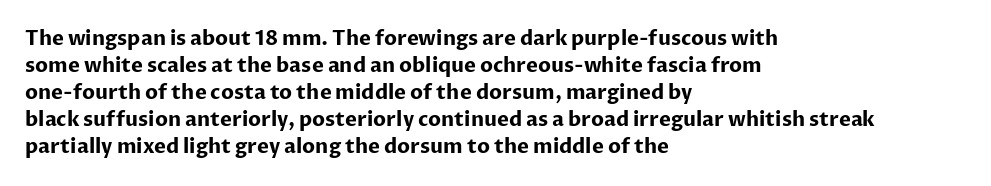
Q: Is the text bold? A: Yes.
Q: Is the text italic (slanted)? A: No, it is upright.
Q: Is the text underlined? A: No.
Q: How is the paragraph aligned? A: Left-aligned.
Q: Is the spacing between letters normal or unusually wide? A: Normal.
Q: Is the spacing between lines tight, normal or loose? A: Normal.
